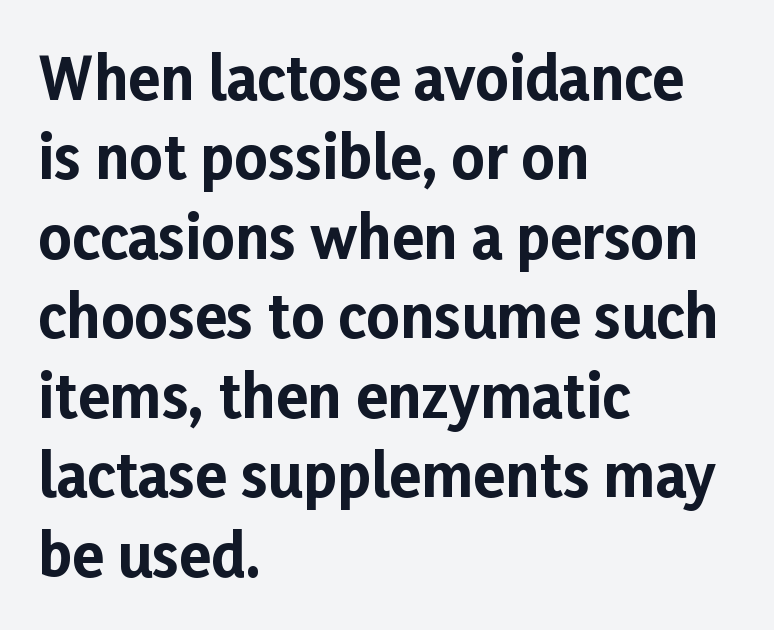
Q: Is the text bold? A: Yes.
Q: Is the text italic (slanted)? A: No, it is upright.
Q: Is the typeface a serif or a sans-serif typeface? A: Sans-serif.
Q: Is the text underlined? A: No.
Q: How is the paragraph aligned? A: Left-aligned.
Q: Is the spacing between letters normal or unusually wide? A: Normal.
Q: Is the spacing between lines tight, normal or loose? A: Normal.
Q: Width (condensed, normal, or wide)? A: Normal.
Q: Stroke contrast? A: Low.
Q: x-height? A: Medium.
Q: Monospaced? A: No.
